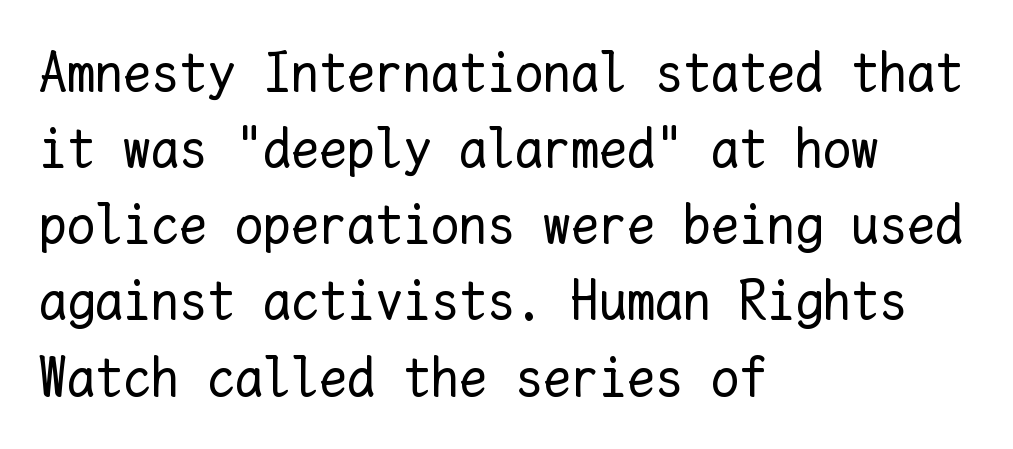
The image shows 56 px regular-weight type, upright, monospaced; set left-aligned, normal line spacing (1.36x), normal letter spacing, not underlined; low stroke contrast and a medium x-height.
